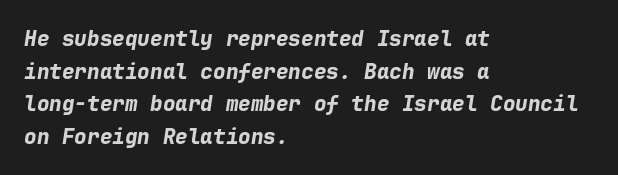
The tracking reads as untouched default to a designer's eye. The face used here has a pronounced slope to its letters. Caption: bold face, heavy strokes. Evenly set lines give the paragraph a standard silhouette. The paragraph shown leans on its left margin. Glance below the letters and you will spot only blank space.
